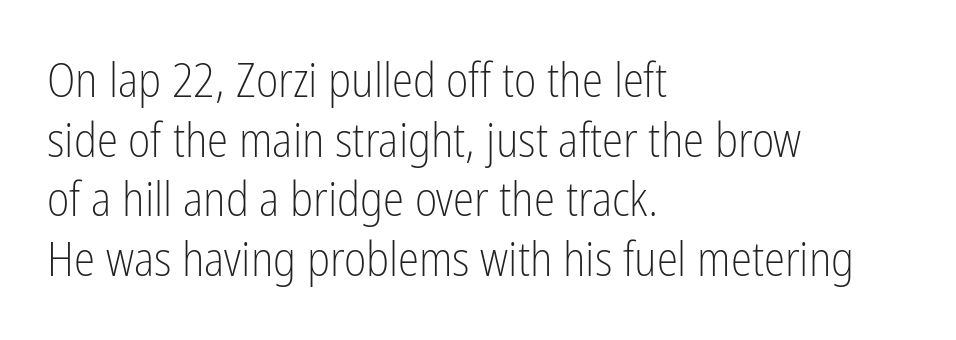
The image shows 48 px light, condensed sans-serif type, upright; set left-aligned, line spacing 1.24x, normal letter spacing, not underlined; low stroke contrast and a medium x-height.
